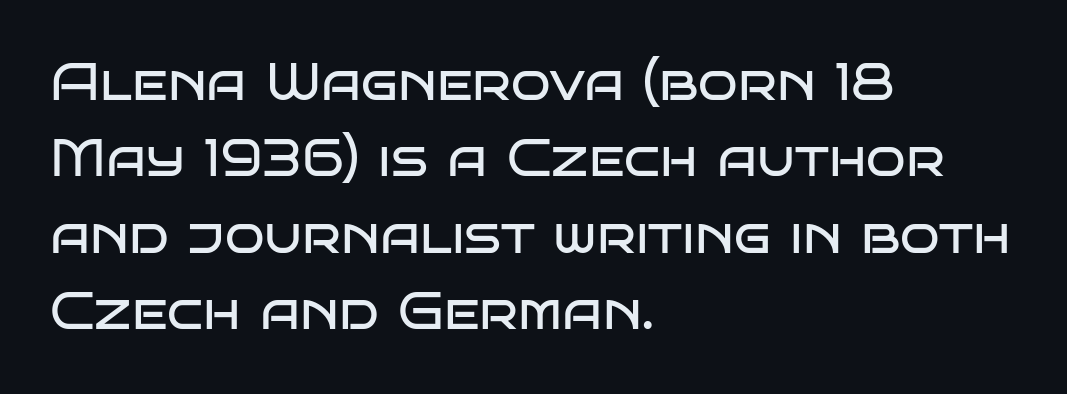
{"serif": "no", "italic": "no", "bold": "no", "weight": "regular", "width": "wide", "stroke_contrast": "low", "x_height": "large", "monospaced": "no", "underline": "no", "align": "left", "line_spacing": "normal", "line_spacing_ratio": 1.47, "letter_spacing": "normal", "letter_spacing_em": 0.0, "glyph_px": 52}
